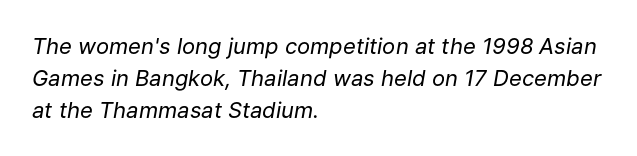
Regarding leading, the lines here are spaced in the standard way. The passage is arranged the way most books set body copy — flush left. Each stroke keeps to a modest, everyday thickness or less. Each word holds together tightly as a unit, with standard inter-letter gaps. Rendered with sloped, italic letterforms. Honestly, there is no underline to notice here at all.
